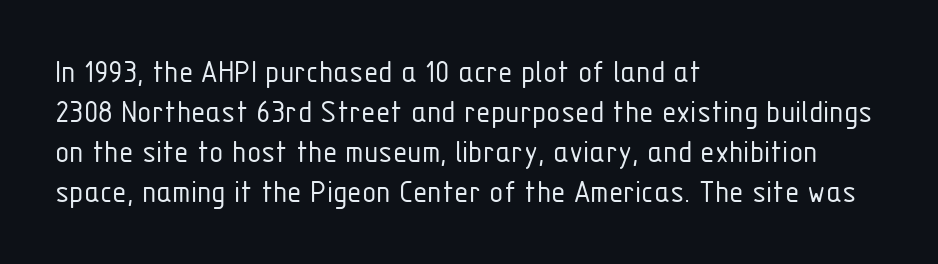
The image shows 33 px light, condensed sans-serif type, upright; set left-aligned, line spacing 1.21x, normal letter spacing, not underlined; low stroke contrast and a medium x-height.
